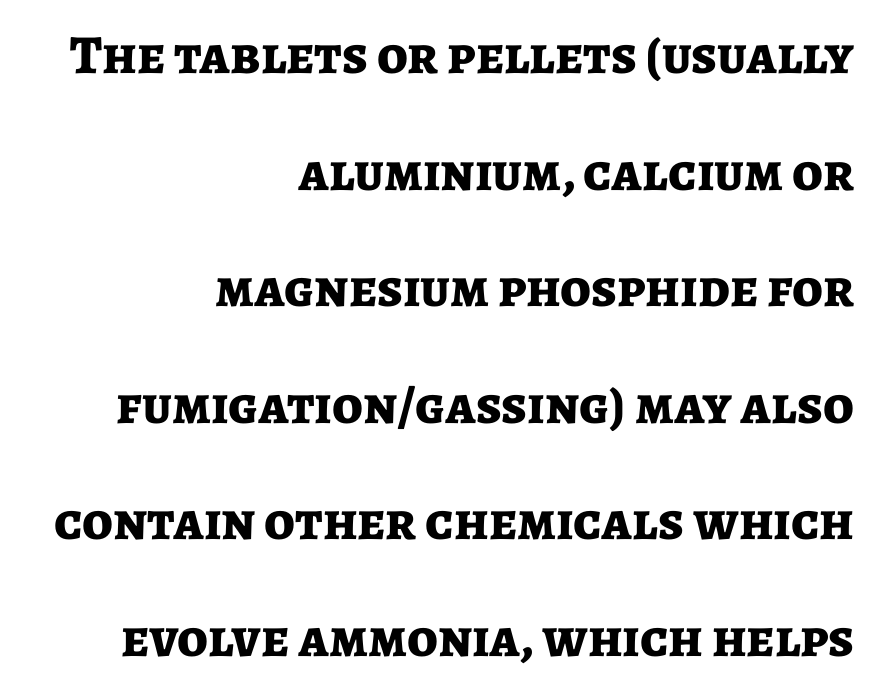
{"serif": "no", "italic": "no", "bold": "yes", "weight": "bold", "width": "normal", "stroke_contrast": "low", "x_height": "medium", "monospaced": "no", "underline": "no", "align": "right", "line_spacing": "loose", "line_spacing_ratio": 2.12, "letter_spacing": "normal", "letter_spacing_em": 0.0, "glyph_px": 55}
